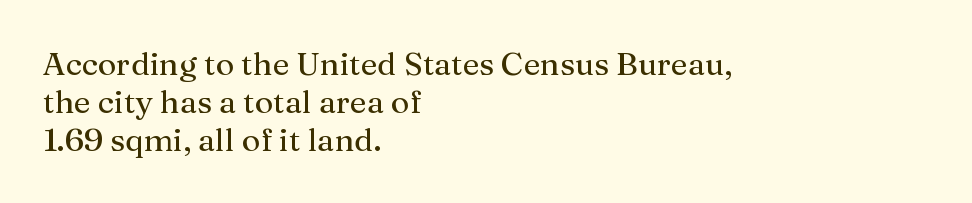
{"serif": "yes", "italic": "no", "width": "normal", "stroke_contrast": "medium", "x_height": "medium", "monospaced": "no", "underline": "no", "align": "left", "line_spacing_ratio": 1.18, "letter_spacing": "normal", "letter_spacing_em": 0.0, "glyph_px": 32}
